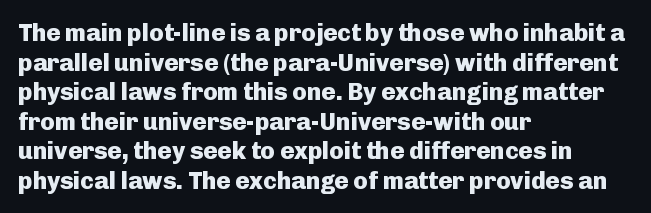
Q: Is the text bold? A: Yes.
Q: Is the text italic (slanted)? A: No, it is upright.
Q: Is the text underlined? A: No.
Q: How is the paragraph aligned? A: Left-aligned.
Q: Is the spacing between letters normal or unusually wide? A: Normal.
